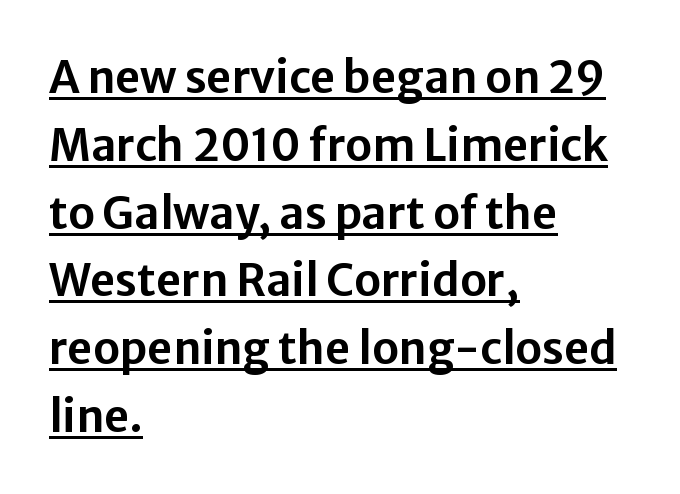
Q: Is the text italic (slanted)? A: No, it is upright.
Q: Is the typeface a serif or a sans-serif typeface? A: Sans-serif.
Q: Is the text underlined? A: Yes.
Q: How is the paragraph aligned? A: Left-aligned.
Q: Is the spacing between letters normal or unusually wide? A: Normal.
Q: Is the spacing between lines tight, normal or loose? A: Normal.
Q: Width (condensed, normal, or wide)? A: Normal.
Q: Stroke contrast? A: Low.
Q: x-height? A: Medium.
Q: Monospaced? A: No.
